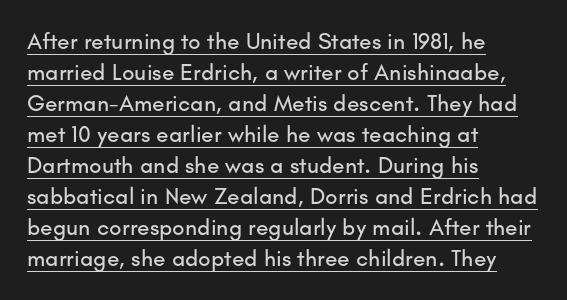
{"italic": "no", "underline": "yes", "align": "left", "line_spacing": "normal", "line_spacing_ratio": 1.35, "letter_spacing": "normal", "letter_spacing_em": 0.0, "glyph_px": 23}
